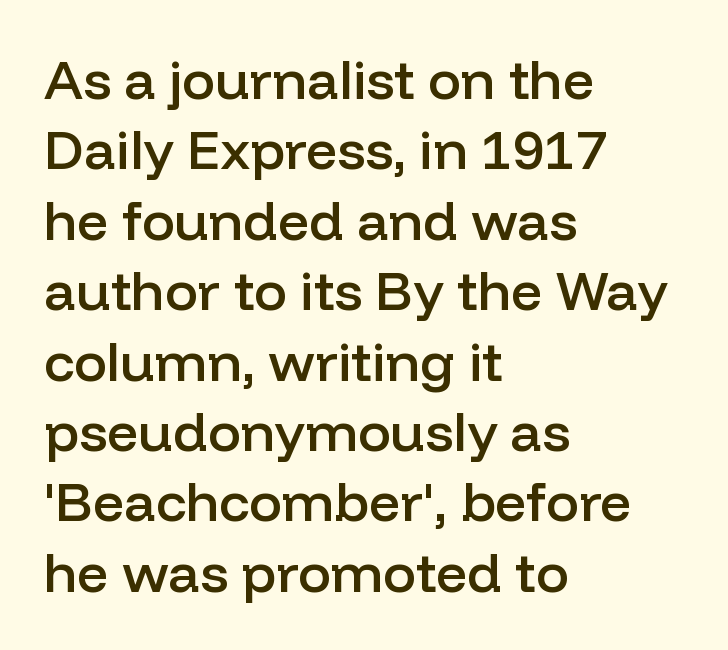
The image shows 55 px semibold sans-serif type, upright; set left-aligned, normal line spacing (1.28x), normal letter spacing, not underlined; low stroke contrast and a medium x-height.
